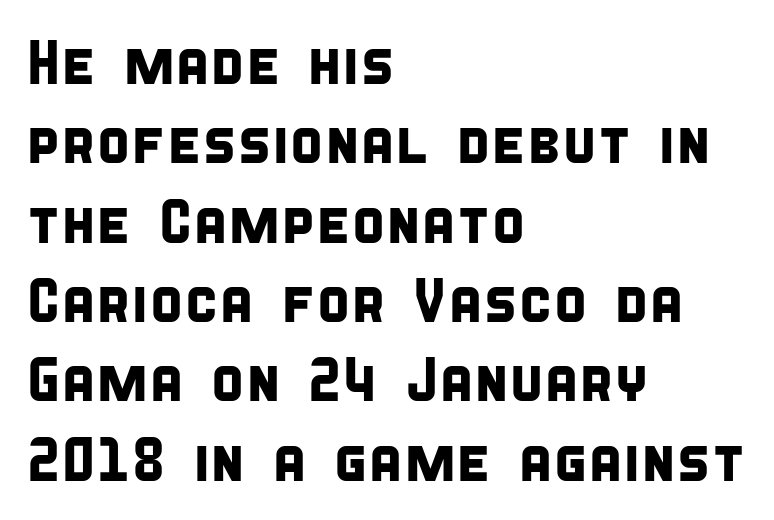
Q: Is the typeface a serif or a sans-serif typeface? A: Sans-serif.
Q: Is the text underlined? A: No.
Q: How is the paragraph aligned? A: Left-aligned.
Q: Is the spacing between letters normal or unusually wide? A: Normal.
Q: Is the spacing between lines tight, normal or loose? A: Normal.
Q: Width (condensed, normal, or wide)? A: Condensed.
Q: Stroke contrast? A: Low.
Q: x-height? A: Large.
Q: Monospaced? A: No.
